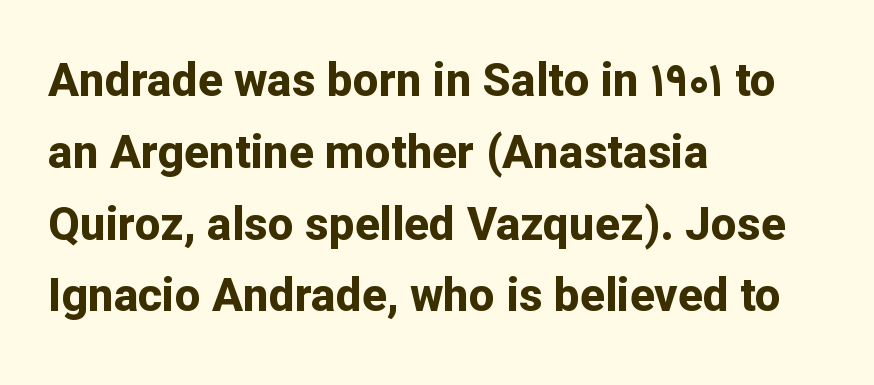
A full-strength bold gives these letters their thick strokes. Short and long lines alike share a common starting point at left. Nobody drew a line under any word here. Tracking here is standard; glyphs follow each other at the usual distance. Leading matches the norm, producing a regular column. These lines are composed in type without serifs.
